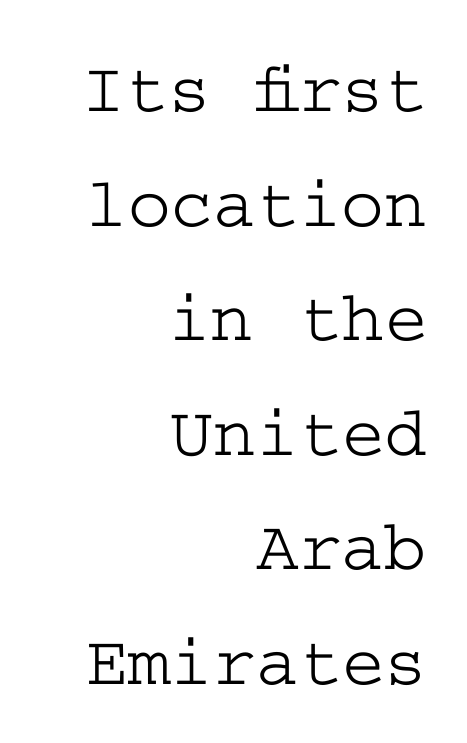
These lines sit exactly where default settings would place them. Every row of glyphs terminates at an identical x-position on the right. The gaps between neighbouring characters are ordinary and unremarkable. These lines were composed using upright roman letters.
